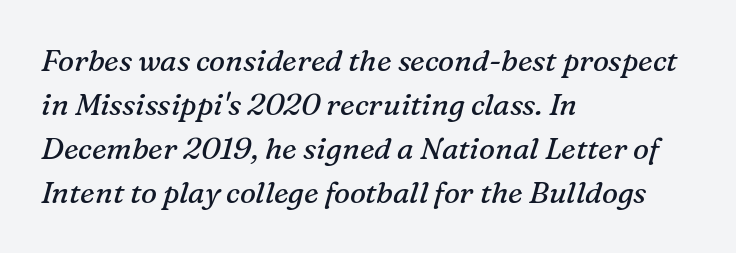
The image shows 30 px regular-weight serif type, italic (leaning right); set left-aligned, normal line spacing (1.47x), normal letter spacing, not underlined; medium stroke contrast and a medium x-height.
